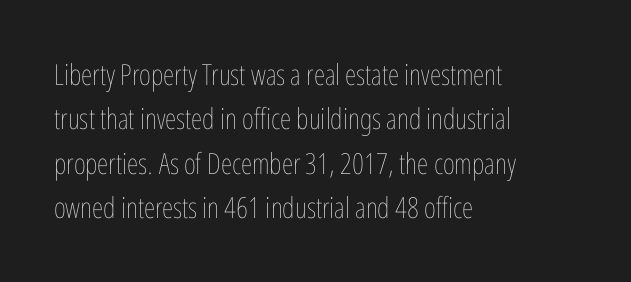
The image shows 29 px thin, condensed type, upright; set left-aligned, normal line spacing (1.53x), normal letter spacing, not underlined; low stroke contrast and a medium x-height.
